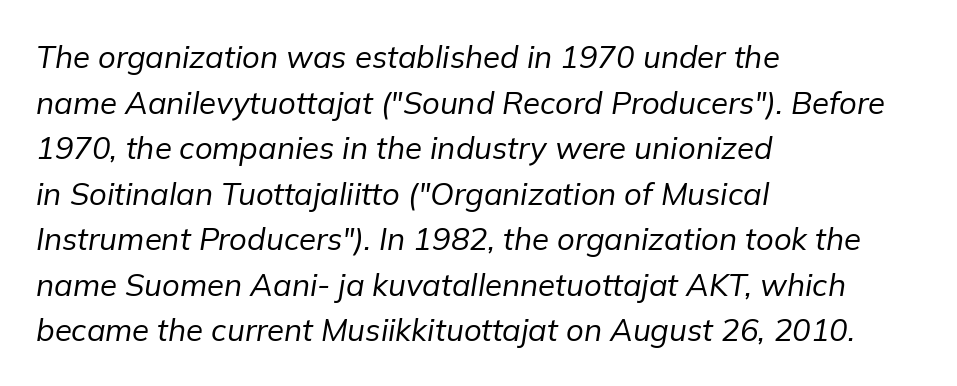
{"italic": "yes", "lean": "right", "slant_degrees": 9, "bold": "no", "weight": "regular", "width": "normal", "stroke_contrast": "low", "x_height": "medium", "monospaced": "no", "underline": "no", "align": "left", "line_spacing": "normal", "line_spacing_ratio": 1.47, "letter_spacing": "normal", "letter_spacing_em": 0.0, "glyph_px": 31}
